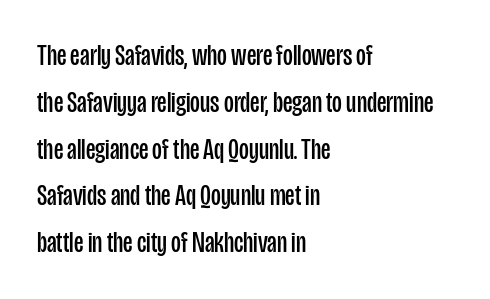
The image shows 30 px regular-weight, condensed sans-serif type, upright; set left-aligned, normal line spacing (1.56x), normal letter spacing, not underlined; low stroke contrast and a large x-height.
